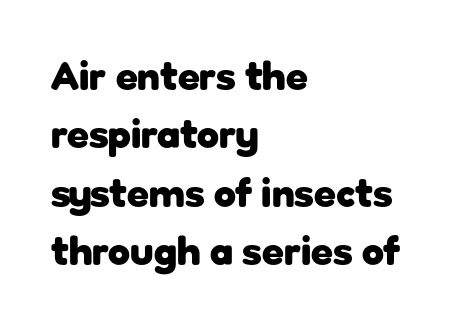
The vertical gap from one line to the next is medium. This sample uses a sans-serif face. The strokes are fattened all the way to bold. Type without underlining. Is this a fixed-width face? No — the glyphs have proportional, varying widths. Every row of glyphs begins at an identical x-position on the left.
